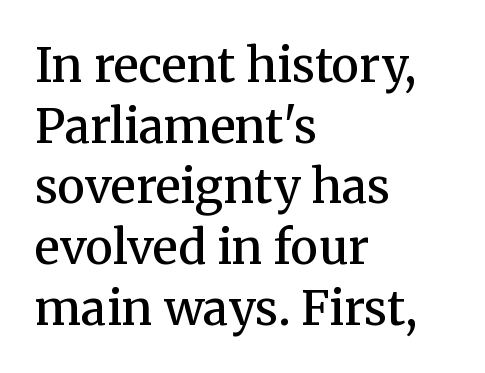
The image shows 47 px semibold serif type, upright; set left-aligned, normal line spacing (1.29x), normal letter spacing, not underlined; medium stroke contrast and a medium x-height.
